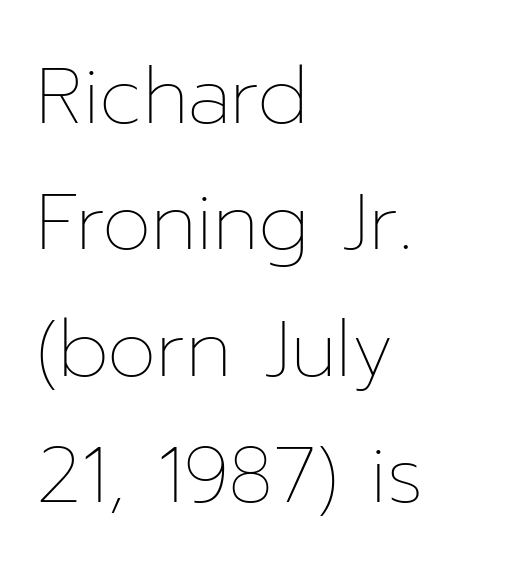
Q: Is the text bold? A: No.
Q: Is the text italic (slanted)? A: No, it is upright.
Q: Is the text underlined? A: No.
Q: How is the paragraph aligned? A: Left-aligned.
Q: Is the spacing between letters normal or unusually wide? A: Normal.
Q: Is the spacing between lines tight, normal or loose? A: Normal.
Q: Width (condensed, normal, or wide)? A: Normal.
Q: Stroke contrast? A: Low.
Q: x-height? A: Medium.
Q: Monospaced? A: No.
